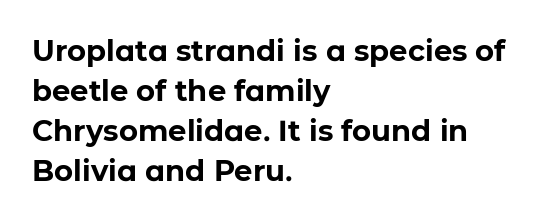
The strokes are fattened all the way to bold. The passage shown is typeset with a sans-serif family. A roman cut, with each character standing at attention. Spacing verdict: proportional, widths tailored to each character. Decoration check: the copy has no underline. What stands out about the letter spacing? Nothing — it is the standard amount.
